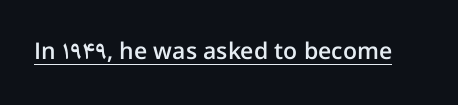
Q: Is the text bold? A: Semi-bold.
Q: Is the text italic (slanted)? A: No, it is upright.
Q: Is the text underlined? A: Yes.
Q: Is the spacing between letters normal or unusually wide? A: Normal.
